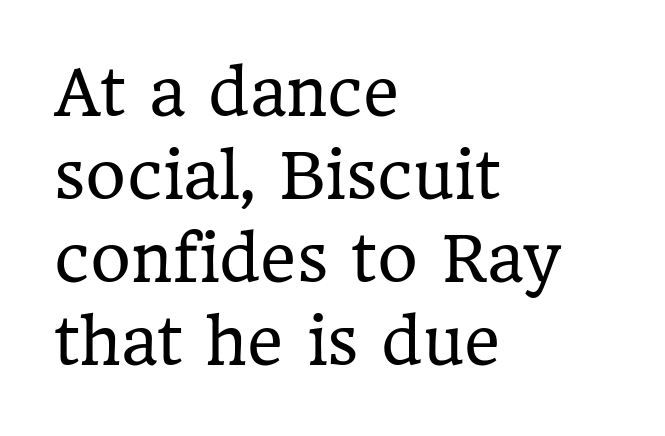
The image shows 62 px regular-weight serif type, upright; set left-aligned, normal line spacing (1.34x), normal letter spacing, not underlined; low stroke contrast and a medium x-height.
